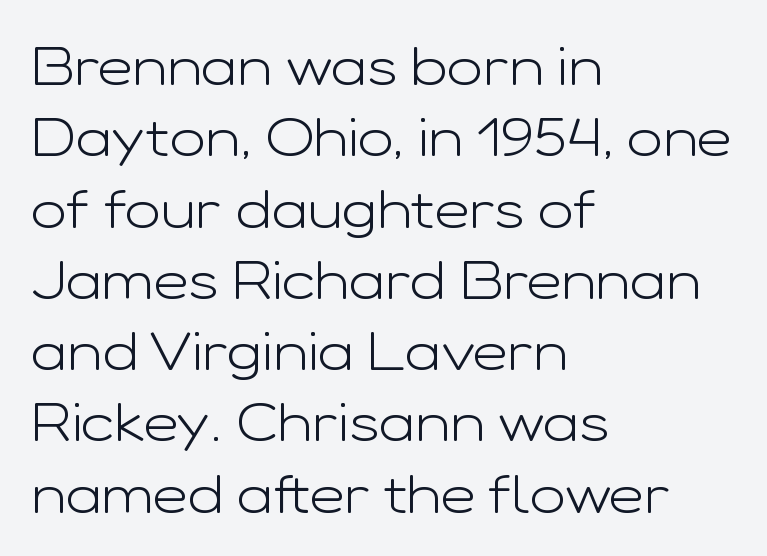
{"serif": "no", "italic": "no", "bold": "no", "weight": "light", "width": "wide", "stroke_contrast": "low", "x_height": "medium", "monospaced": "no", "underline": "no", "align": "left", "line_spacing": "normal", "line_spacing_ratio": 1.32, "letter_spacing": "normal", "letter_spacing_em": 0.0, "glyph_px": 54}
